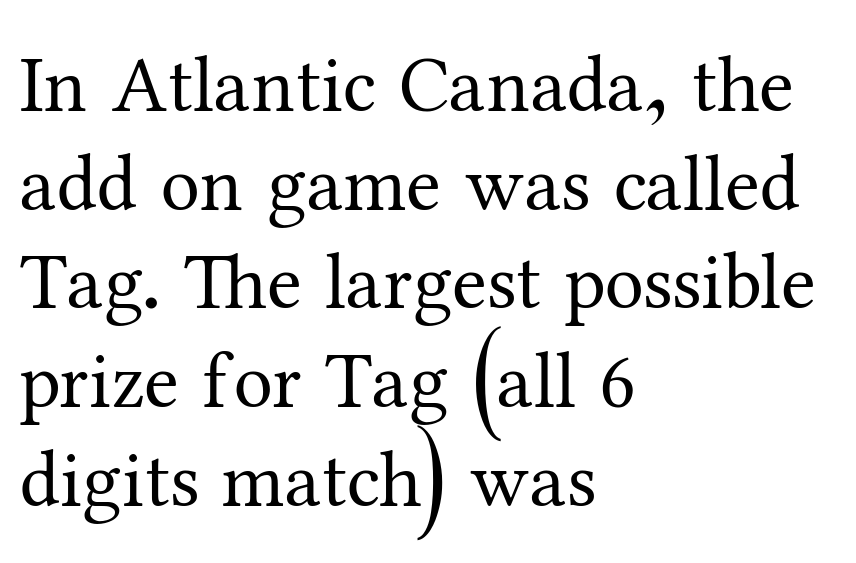
The image shows 79 px regular-weight serif type, upright; set left-aligned, normal line spacing (1.25x), normal letter spacing, not underlined; medium stroke contrast and a medium x-height.
